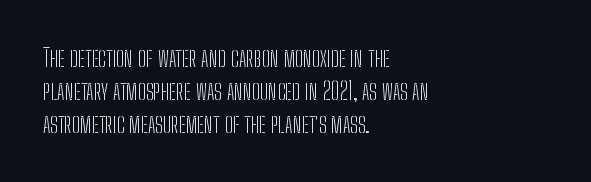
{"italic": "no", "bold": "no", "underline": "no", "align": "left", "line_spacing": "normal", "line_spacing_ratio": 1.37, "letter_spacing": "normal", "letter_spacing_em": 0.0, "glyph_px": 24}
